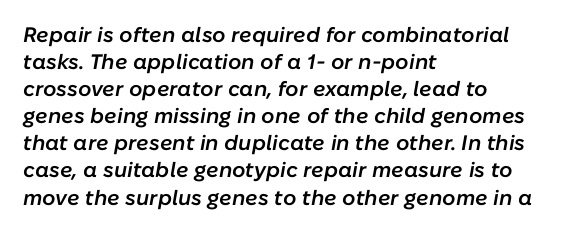
Q: Is the text bold? A: Semi-bold.
Q: Is the text italic (slanted)? A: Yes, it leans right by about 10 degrees.
Q: Is the text underlined? A: No.
Q: How is the paragraph aligned? A: Left-aligned.
Q: Is the spacing between letters normal or unusually wide? A: Normal.
Q: Is the spacing between lines tight, normal or loose? A: Normal.
